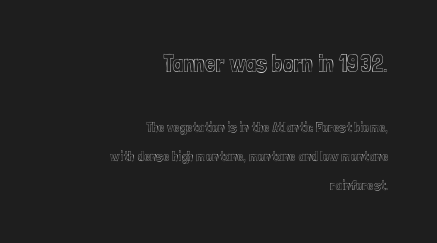
This block would shrink considerably if given ordinary leading; it's expanded now. This rendering leaves character spacing at its baseline value. The block sitting higher on the canvas is the one with enlarged characters. The lines in this sample share a right terminus and differ only in where they begin. A clean baseline with only descenders dipping below it.
